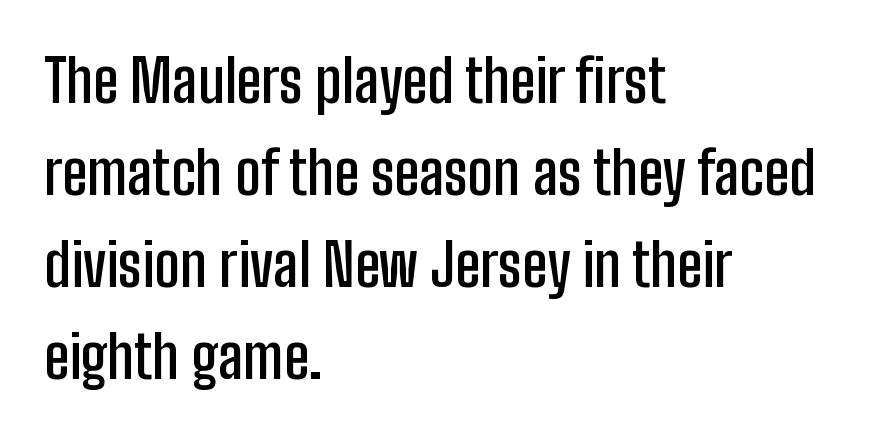
Is the block centered? No — it sits flush against the left margin. A typesetter would call this proportional, since set widths differ per character. Whoever set this chose a conventional vertical rhythm. The font's upright variant was chosen for this text. Is the letter spacing exaggerated? No — it looks like the ordinary default.
